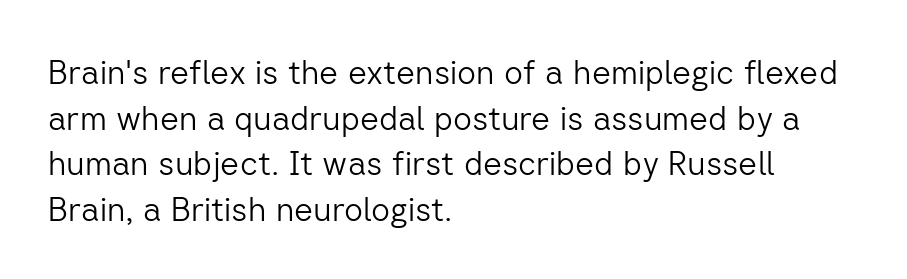
The image shows 33 px light sans-serif type, upright; set left-aligned, normal line spacing (1.38x), normal letter spacing, not underlined; low stroke contrast and a medium x-height.
